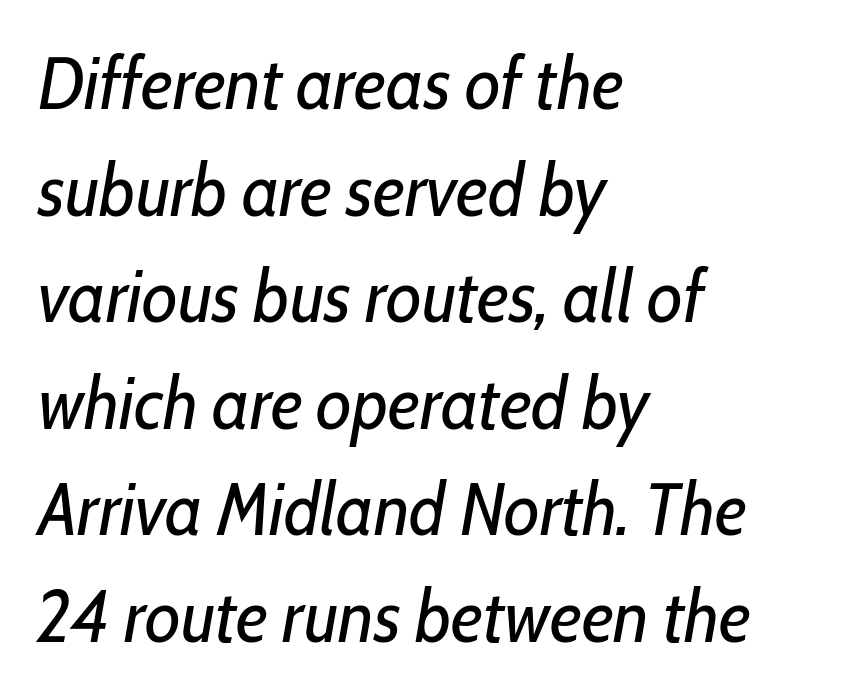
{"italic": "yes", "lean": "right", "slant_degrees": 10, "bold": "no", "weight": "regular", "width": "condensed", "stroke_contrast": "low", "x_height": "medium", "monospaced": "no", "underline": "no", "align": "left", "line_spacing": "normal", "line_spacing_ratio": 1.46, "letter_spacing": "normal", "letter_spacing_em": 0.0, "glyph_px": 73}
